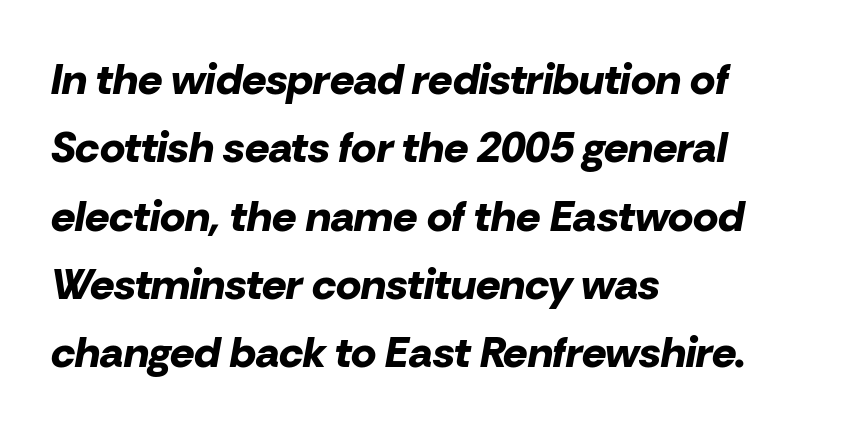
{"italic": "yes", "lean": "right", "slant_degrees": 10, "bold": "yes", "weight": "bold", "width": "normal", "stroke_contrast": "low", "x_height": "medium", "monospaced": "no", "underline": "no", "align": "left", "line_spacing": "normal", "line_spacing_ratio": 1.59, "letter_spacing": "normal", "letter_spacing_em": 0.0, "glyph_px": 43}
